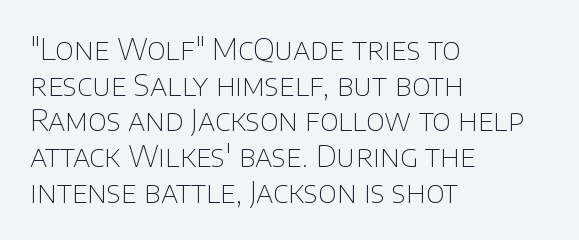
Notice how the passage keeps a crisp vertical edge on the left only. You could call the tracking neutral — neither tight nor loose. Each letter keeps its own natural width here, so spacing adapts to shape. Upright lettering throughout. Weight: regular or lighter. Letterform terminals end flat and unadorned throughout the passage.
